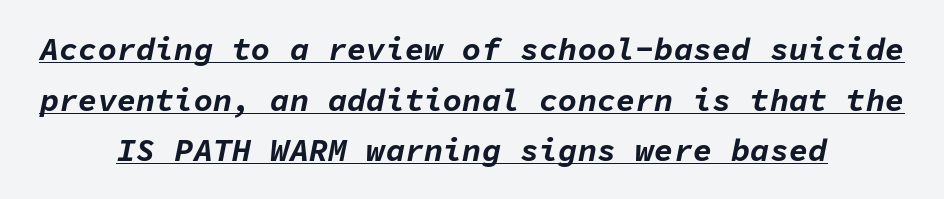
Q: Is the text bold? A: Yes.
Q: Is the text italic (slanted)? A: Yes, it leans right by about 11 degrees.
Q: Is the text underlined? A: Yes.
Q: How is the paragraph aligned? A: Centered.
Q: Is the spacing between letters normal or unusually wide? A: Normal.
Q: Is the spacing between lines tight, normal or loose? A: Normal.
Q: Width (condensed, normal, or wide)? A: Normal.
Q: Stroke contrast? A: Low.
Q: x-height? A: Medium.
Q: Monospaced? A: Yes.
